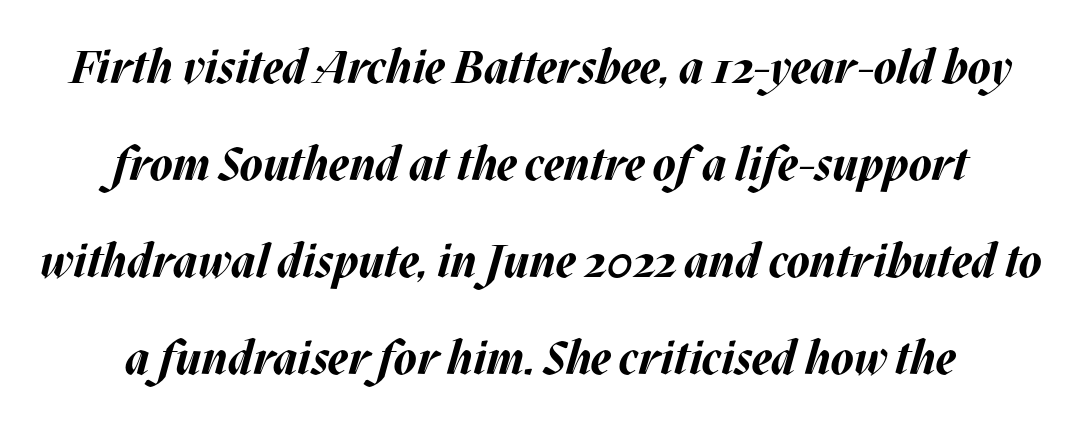
{"italic": "yes", "lean": "right", "slant_degrees": 17, "bold": "yes", "weight": "bold", "width": "normal", "stroke_contrast": "medium", "x_height": "large", "monospaced": "no", "underline": "no", "line_spacing": "loose", "line_spacing_ratio": 2.11, "letter_spacing": "normal", "letter_spacing_em": 0.0, "glyph_px": 46}
